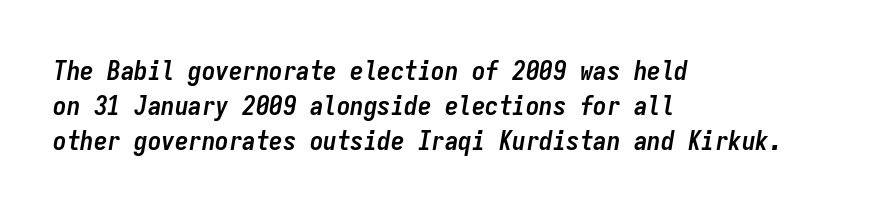
The image shows 27 px bold type, italic (leaning right); set left-aligned, normal line spacing (1.29x), normal letter spacing, not underlined.
